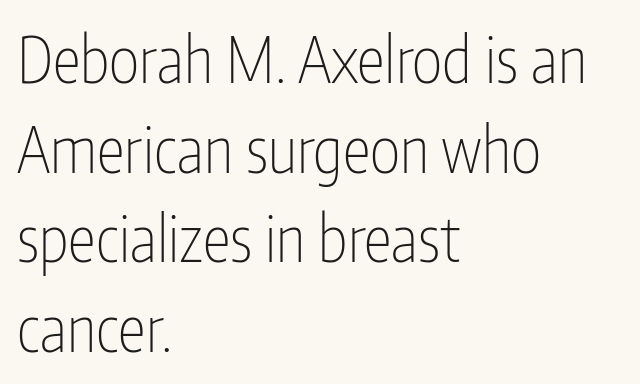
{"serif": "no", "italic": "no", "bold": "no", "weight": "thin", "width": "condensed", "stroke_contrast": "low", "x_height": "medium", "monospaced": "no", "underline": "no", "align": "left", "line_spacing": "normal", "line_spacing_ratio": 1.4, "letter_spacing": "normal", "letter_spacing_em": 0.0, "glyph_px": 64}
